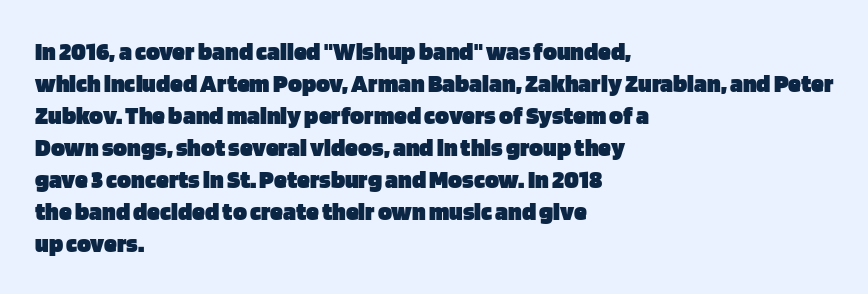
The image shows 26 px bold type, upright; set left-aligned, line spacing 1.23x, normal letter spacing, not underlined.
